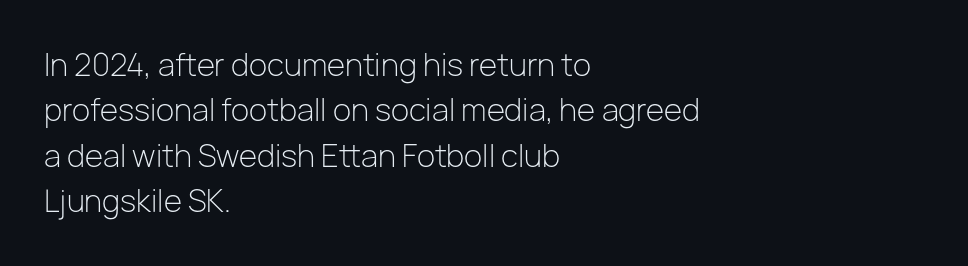
Q: Is the text bold? A: No.
Q: Is the text italic (slanted)? A: No, it is upright.
Q: Is the typeface a serif or a sans-serif typeface? A: Sans-serif.
Q: Is the text underlined? A: No.
Q: How is the paragraph aligned? A: Left-aligned.
Q: Is the spacing between letters normal or unusually wide? A: Normal.
Q: Is the spacing between lines tight, normal or loose? A: Normal.
Q: Width (condensed, normal, or wide)? A: Normal.
Q: Stroke contrast? A: Low.
Q: x-height? A: Medium.
Q: Monospaced? A: No.
